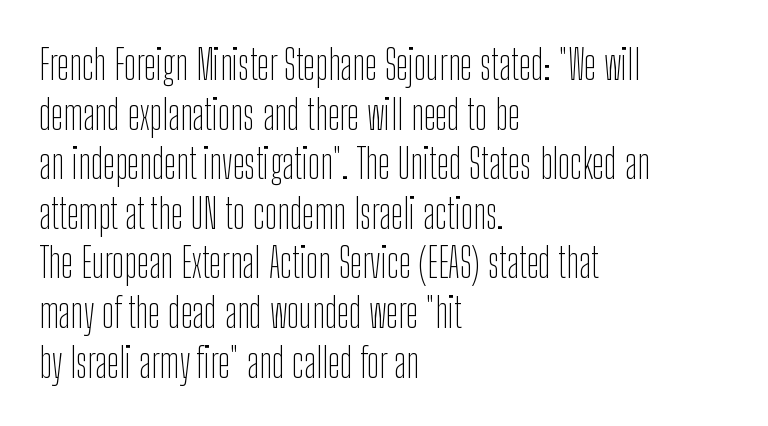
{"serif": "no", "italic": "no", "bold": "no", "weight": "thin", "width": "condensed", "stroke_contrast": "low", "x_height": "medium", "monospaced": "no", "underline": "no", "align": "left", "line_spacing_ratio": 1.21, "letter_spacing": "normal", "letter_spacing_em": 0.0, "glyph_px": 41}
